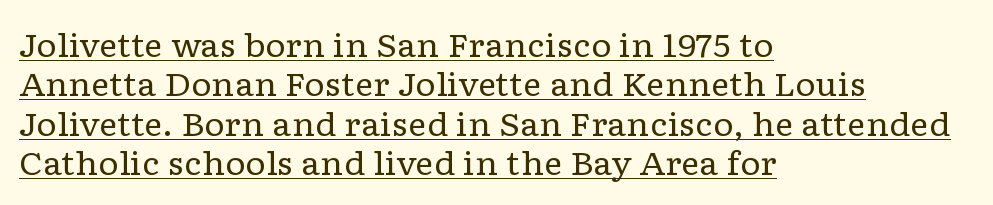
Does a line run under the words? Yes, clearly. Characters follow at the spacing the type designer built in. A roman cut, with each character standing at attention. Compared with a typical body face, this is equally light or lighter still. The lines in this sample share a left origin and differ only in where they stop.
